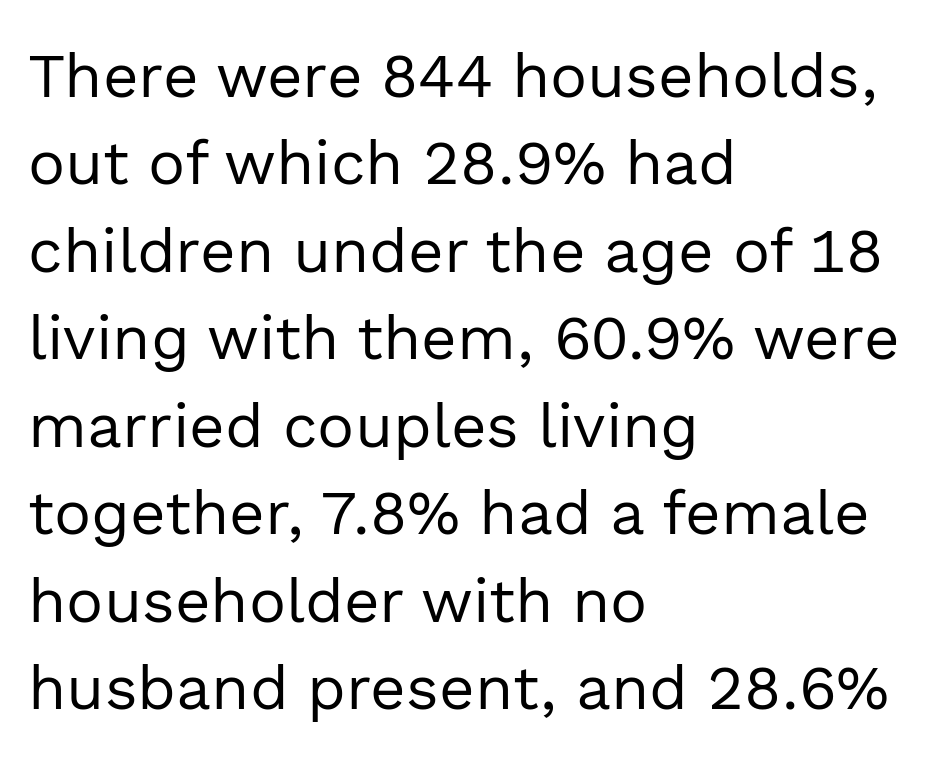
Designer's note — italics off, roman on. Rows of type keep a routine distance in the vertical direction. Every row of glyphs begins at an identical x-position on the left. The rendering keeps characters at their native spacing.
